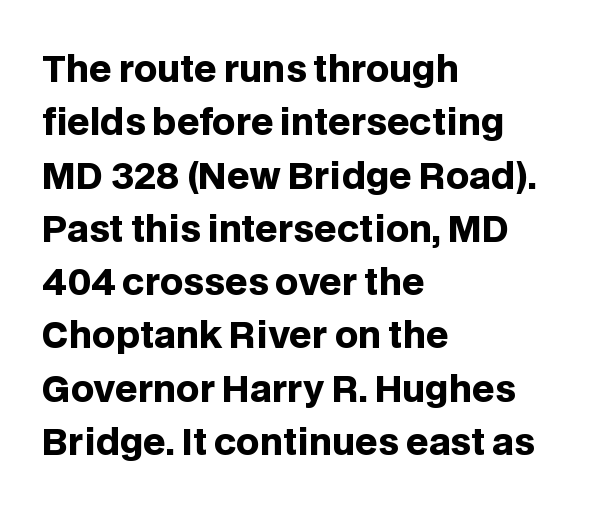
The image shows 36 px heavy sans-serif type, upright; set left-aligned, normal line spacing (1.48x), normal letter spacing, not underlined; low stroke contrast and a large x-height.
